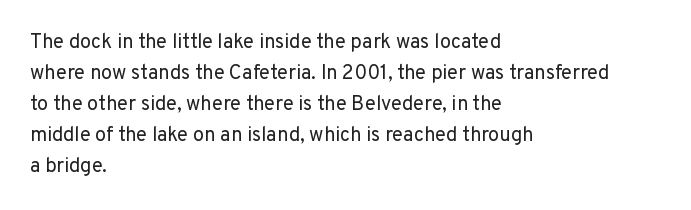
Q: Is the text bold? A: No.
Q: Is the text italic (slanted)? A: No, it is upright.
Q: Is the text underlined? A: No.
Q: How is the paragraph aligned? A: Left-aligned.
Q: Is the spacing between letters normal or unusually wide? A: Normal.
Q: Is the spacing between lines tight, normal or loose? A: Normal.
